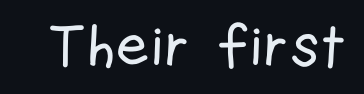
The image shows 59 px condensed sans-serif type, upright; set normal letter spacing, not underlined; low stroke contrast and a medium x-height.
